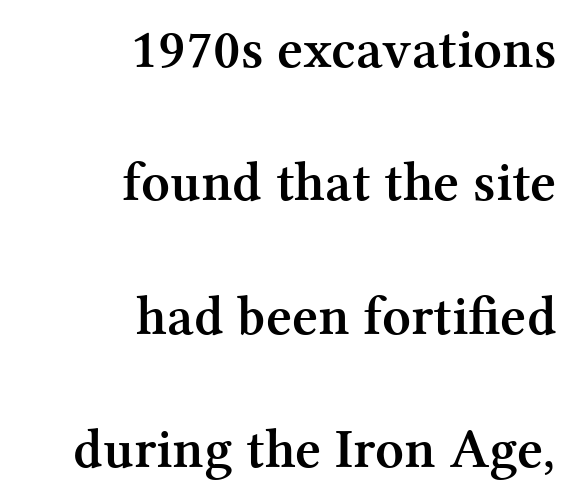
Serif or sans? Serif — the stroke terminals have little feet. Does the leading feel generous? Absolutely, it's lavish. The type sits square on the baseline with zero lean. Words appear dense and cohesive because spacing is normal.
